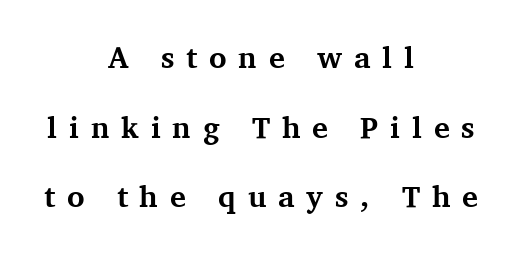
{"serif": "yes", "italic": "no", "bold": "yes", "weight": "bold", "width": "normal", "stroke_contrast": "medium", "x_height": "medium", "monospaced": "no", "underline": "no", "align": "center", "line_spacing": "loose", "line_spacing_ratio": 2.32, "letter_spacing": "wide", "letter_spacing_em": 0.39, "glyph_px": 30}
